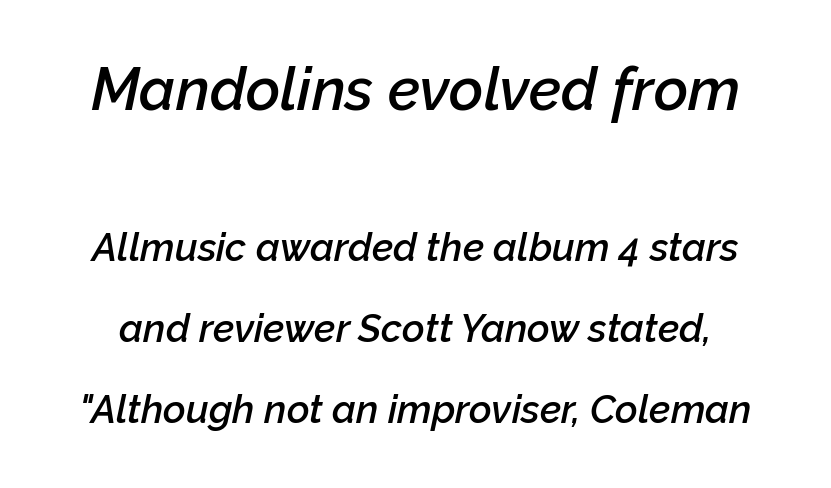
The image shows 59 px semibold type, italic (leaning right); set loose line spacing (2.08x), normal letter spacing, not underlined; the first (top) block is 1.51x larger; low stroke contrast and a medium x-height.
